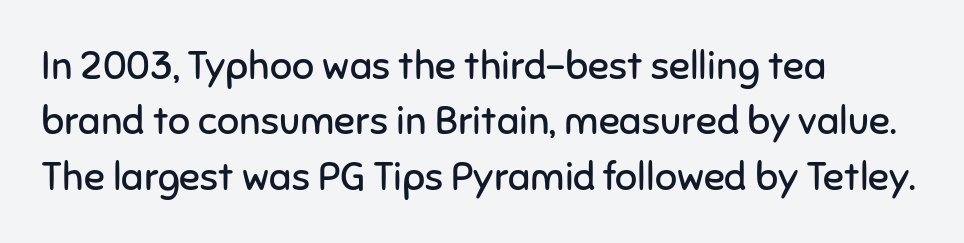
Q: Is the text bold? A: No.
Q: Is the text italic (slanted)? A: No, it is upright.
Q: Is the typeface a serif or a sans-serif typeface? A: Sans-serif.
Q: Is the text underlined? A: No.
Q: How is the paragraph aligned? A: Left-aligned.
Q: Is the spacing between letters normal or unusually wide? A: Normal.
Q: Is the spacing between lines tight, normal or loose? A: Normal.
Q: Width (condensed, normal, or wide)? A: Normal.
Q: Stroke contrast? A: Low.
Q: x-height? A: Medium.
Q: Monospaced? A: No.
